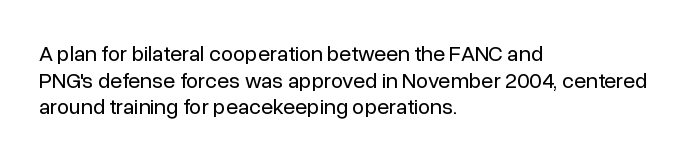
The image shows 22 px text type, upright; set left-aligned, line spacing 1.21x, normal letter spacing, not underlined.
